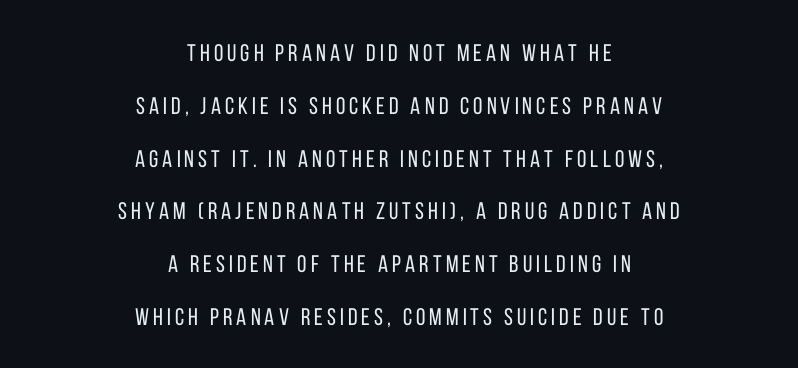
The image shows 24 px text type, upright; set centered, loose line spacing (2.2x), not underlined.
